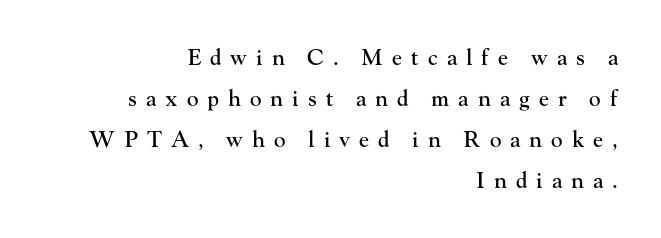
{"italic": "no", "underline": "no", "align": "right", "line_spacing_ratio": 1.86, "letter_spacing": "wide", "letter_spacing_em": 0.41, "glyph_px": 22}
